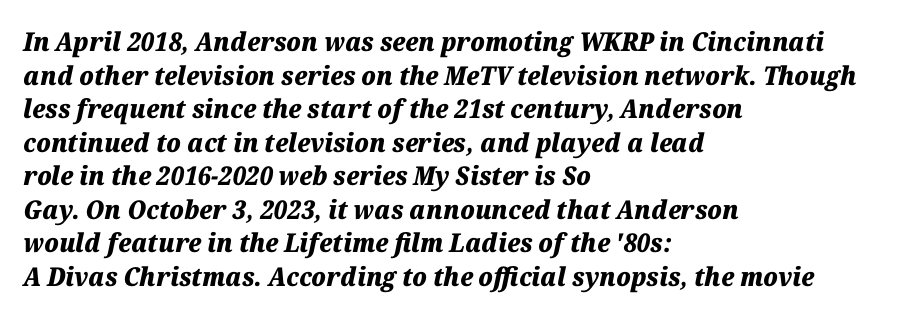
Q: Is the text bold? A: Yes.
Q: Is the text italic (slanted)? A: Yes, it leans right by about 12 degrees.
Q: Is the text underlined? A: No.
Q: How is the paragraph aligned? A: Left-aligned.
Q: Is the spacing between letters normal or unusually wide? A: Normal.
Q: Is the spacing between lines tight, normal or loose? A: Normal.
